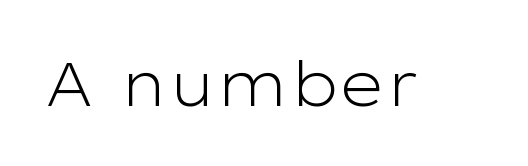
Q: Is the text bold? A: No.
Q: Is the text italic (slanted)? A: No, it is upright.
Q: Is the typeface a serif or a sans-serif typeface? A: Sans-serif.
Q: Is the text underlined? A: No.
Q: Is the spacing between letters normal or unusually wide? A: Normal.
Q: Width (condensed, normal, or wide)? A: Wide.
Q: Stroke contrast? A: Low.
Q: x-height? A: Medium.
Q: Monospaced? A: No.
